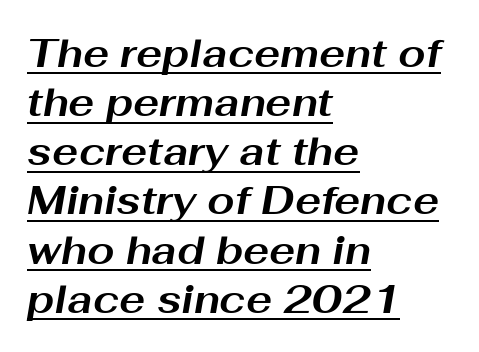
The image shows 39 px bold, wide type, italic (leaning right); set left-aligned, normal line spacing (1.26x), normal letter spacing, underlined; medium stroke contrast and a medium x-height.
